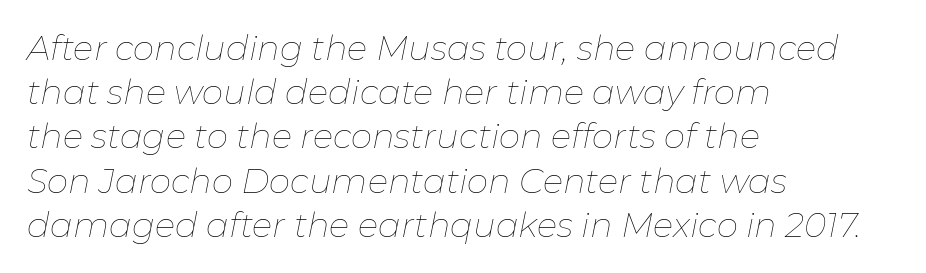
{"italic": "yes", "lean": "right", "slant_degrees": 11, "bold": "no", "weight": "thin", "width": "normal", "stroke_contrast": "low", "x_height": "medium", "monospaced": "no", "underline": "no", "align": "left", "line_spacing": "normal", "line_spacing_ratio": 1.3, "letter_spacing": "normal", "letter_spacing_em": 0.0, "glyph_px": 34}
